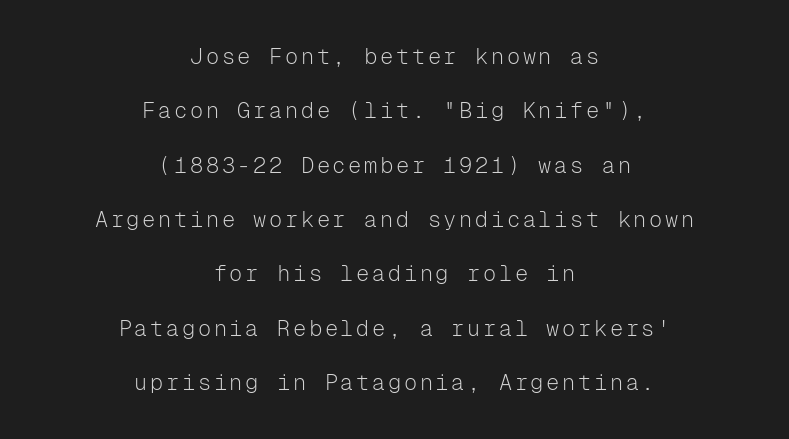
Q: Is the text bold? A: No.
Q: Is the text italic (slanted)? A: No, it is upright.
Q: Is the text underlined? A: No.
Q: How is the paragraph aligned? A: Centered.
Q: Is the spacing between lines tight, normal or loose? A: Loose.
